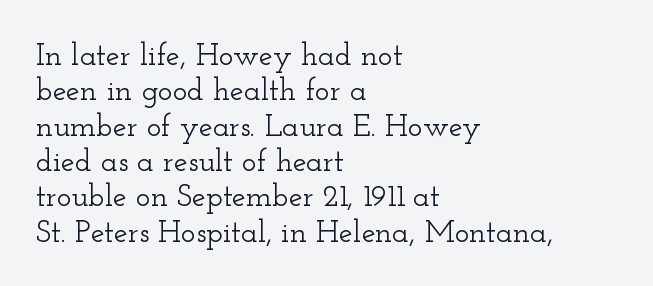
{"serif": "yes", "italic": "no", "width": "wide", "stroke_contrast": "low", "x_height": "small", "monospaced": "no", "underline": "no", "align": "left", "line_spacing": "tight", "line_spacing_ratio": 1.14, "letter_spacing": "normal", "letter_spacing_em": 0.0, "glyph_px": 31}
